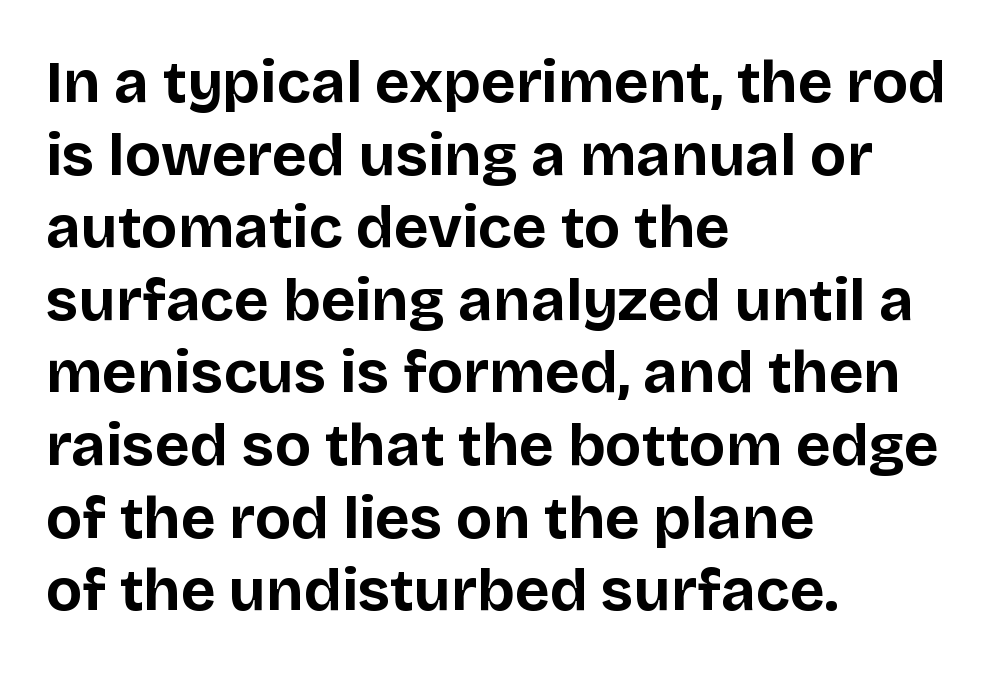
Q: Is the text bold? A: Yes.
Q: Is the text italic (slanted)? A: No, it is upright.
Q: Is the typeface a serif or a sans-serif typeface? A: Sans-serif.
Q: Is the text underlined? A: No.
Q: How is the paragraph aligned? A: Left-aligned.
Q: Is the spacing between letters normal or unusually wide? A: Normal.
Q: Width (condensed, normal, or wide)? A: Normal.
Q: Stroke contrast? A: Low.
Q: x-height? A: Large.
Q: Monospaced? A: No.
